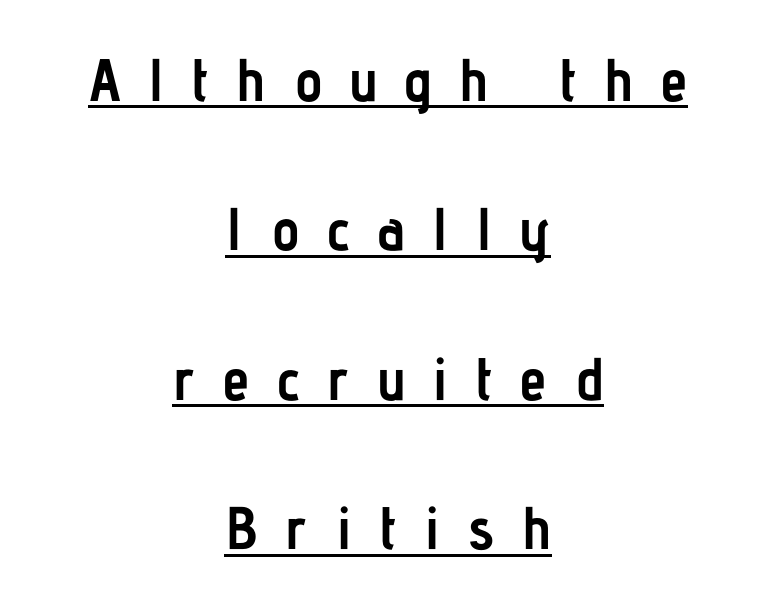
{"serif": "no", "italic": "no", "bold": "yes", "weight": "semibold", "width": "condensed", "stroke_contrast": "low", "x_height": "medium", "monospaced": "no", "underline": "yes", "align": "center", "line_spacing": "loose", "line_spacing_ratio": 2.49, "letter_spacing": "wide", "letter_spacing_em": 0.46, "glyph_px": 60}
